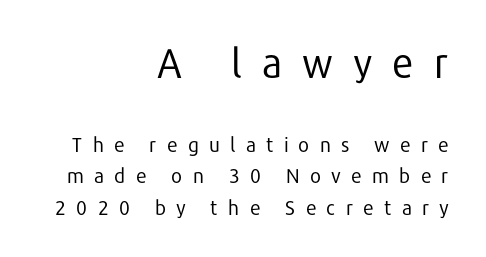
The image shows 40 px regular-weight sans-serif type, upright; set right-aligned, normal line spacing (1.57x), unusually wide letter spacing (+0.49 em), not underlined; the first (top) block is 2.0x larger; low stroke contrast and a medium x-height.
